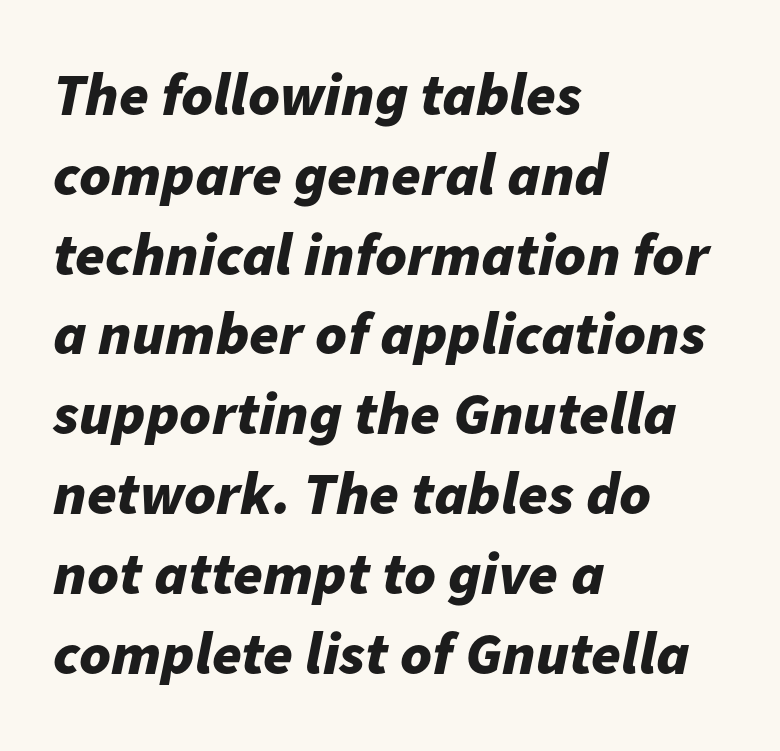
Spacing verdict: proportional, widths tailored to each character. Strokes here are thick enough to call this a true bold. The passage shown leans; its letterforms are oblique. Check the space under the baseline: it is left empty. What stands out about the letter spacing? Nothing — it is the standard amount. The rag falls on the right side of this text block.
